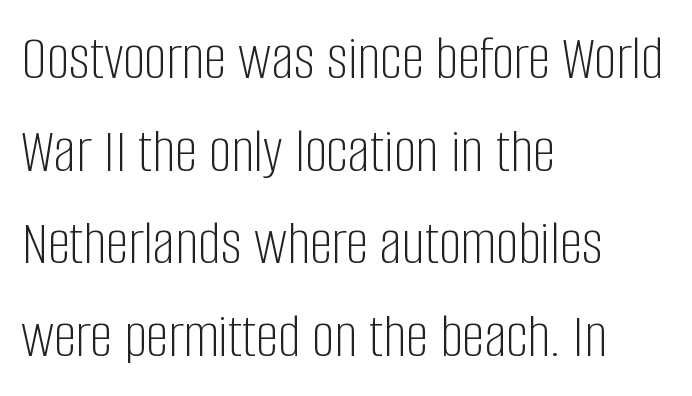
Q: Is the text bold? A: No.
Q: Is the text italic (slanted)? A: No, it is upright.
Q: Is the typeface a serif or a sans-serif typeface? A: Sans-serif.
Q: Is the text underlined? A: No.
Q: How is the paragraph aligned? A: Left-aligned.
Q: Is the spacing between letters normal or unusually wide? A: Normal.
Q: Is the spacing between lines tight, normal or loose? A: Normal.
Q: Width (condensed, normal, or wide)? A: Condensed.
Q: Stroke contrast? A: Low.
Q: x-height? A: Large.
Q: Monospaced? A: No.
